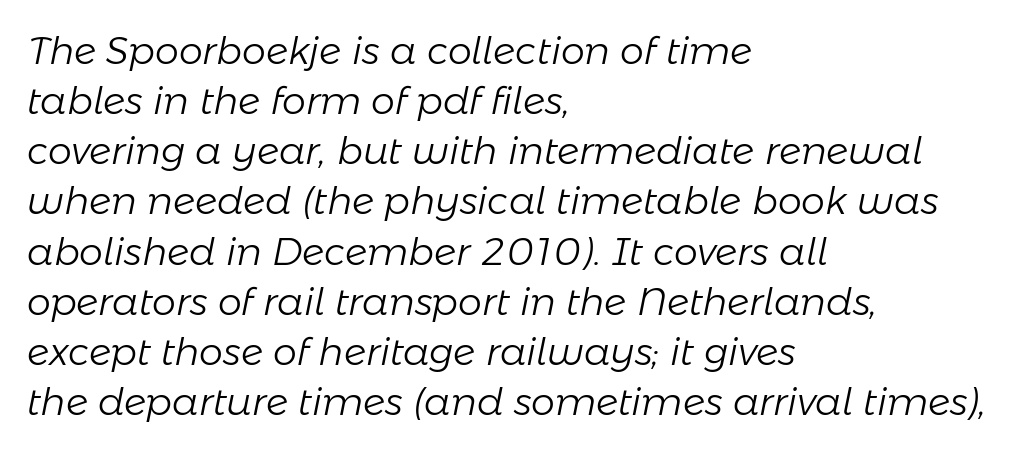
The image shows 38 px light type, italic (leaning right); set left-aligned, normal line spacing (1.32x), normal letter spacing, not underlined; low stroke contrast and a medium x-height.
